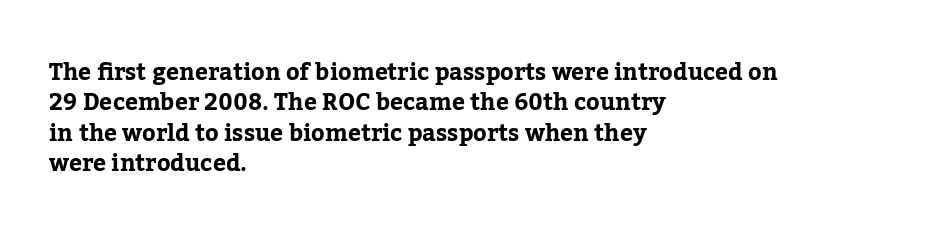
Q: Is the text bold? A: Yes.
Q: Is the text italic (slanted)? A: No, it is upright.
Q: Is the text underlined? A: No.
Q: How is the paragraph aligned? A: Left-aligned.
Q: Is the spacing between letters normal or unusually wide? A: Normal.
Q: Is the spacing between lines tight, normal or loose? A: Normal.
